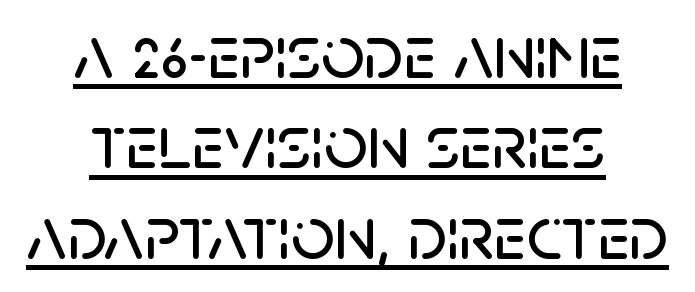
The image shows 76 px sans-serif type, upright; set centered, line spacing 1.19x, normal letter spacing, underlined; low stroke contrast and a large x-height.
